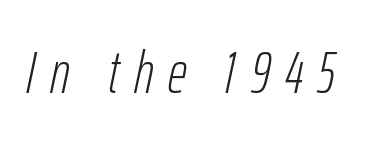
Slant detected: the letters are inclined. Stems and bowls with no extra thickness — not bold. Think of a printed novel: that variable character pitch is what you see here. The area under the type is left untouched.
